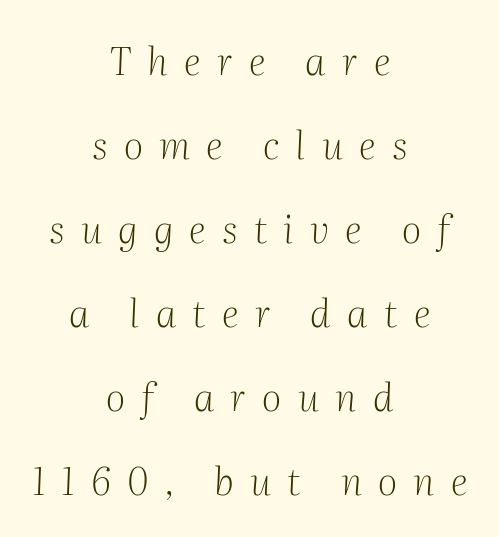
{"serif": "yes", "italic": "yes", "lean": "right", "slant_degrees": 2, "bold": "no", "weight": "light", "width": "normal", "stroke_contrast": "medium", "x_height": "medium", "monospaced": "no", "underline": "no", "align": "center", "line_spacing": "loose", "line_spacing_ratio": 2.21, "letter_spacing": "wide", "letter_spacing_em": 0.43, "glyph_px": 38}
